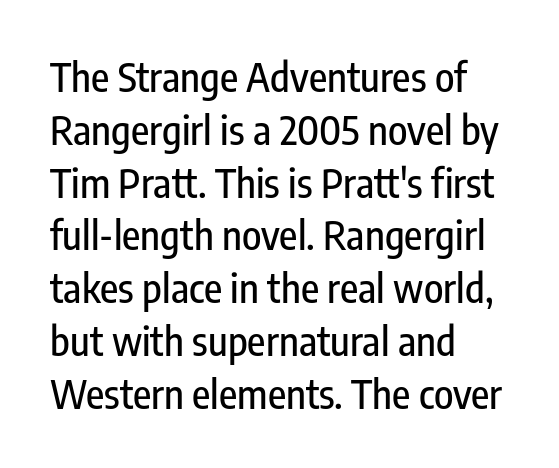
The image shows 40 px condensed sans-serif type, upright; set left-aligned, normal line spacing (1.32x), normal letter spacing, not underlined; low stroke contrast and a medium x-height.
